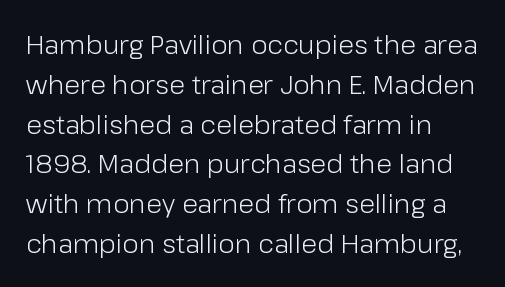
Nobody touched the tracking dial on this one. Line starts are locked; line ends wander. The block of text has a typical density, with ordinary space between rows. The glyphs are unaccompanied by any horizontal stroke below them. Notice how the stems are strictly vertical — no italics here. These glyphs show unthickened strokes, regular width or finer.
